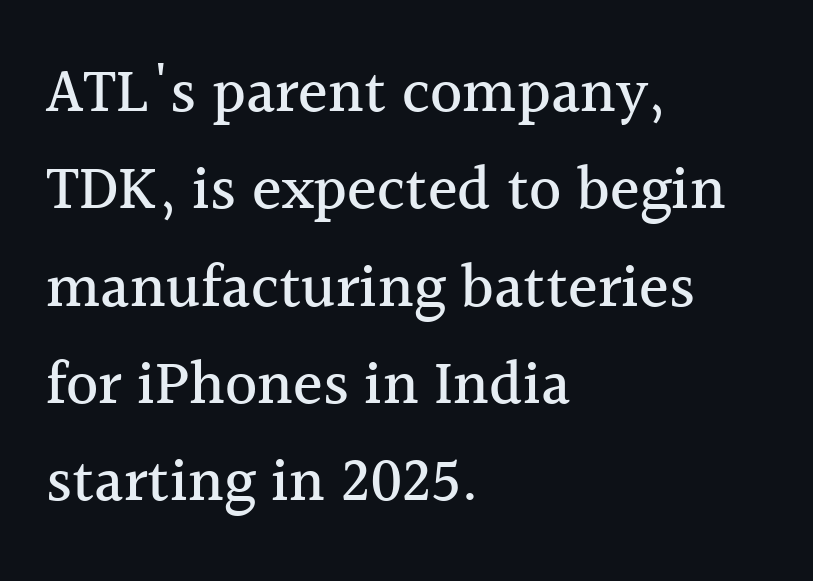
Words appear dense and cohesive because spacing is normal. Line spacing here is normal. Proportional: the letters do not fall into vertical columns. Little horizontal feet cap the strokes, marking this as serif type. Is there any slant? The stems are plumb.
